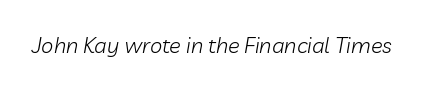
Descenders hang freely into open space. The axis of the letterforms is tilted away from vertical. Observe the ordinary spacing: letters are neighbours, not strangers. These glyphs show unthickened strokes, regular width or finer.
